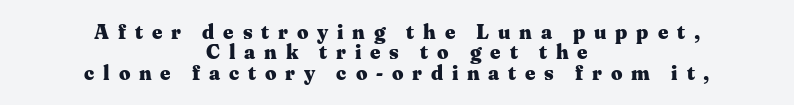
The image shows 20 px bold type, upright; set centered, tight line spacing (1.02x), unusually wide letter spacing (+0.44 em), not underlined.
